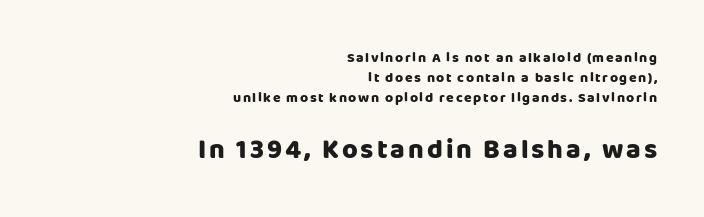
Q: Is the text bold? A: Yes.
Q: Is the text italic (slanted)? A: No, it is upright.
Q: Is the text underlined? A: No.
Q: How is the paragraph aligned? A: Right-aligned.
Q: Is the spacing between lines tight, normal or loose? A: Normal.
Q: Which block of text is set in a larger size, the first (top) or the second (bottom)? A: The second (bottom) one.
